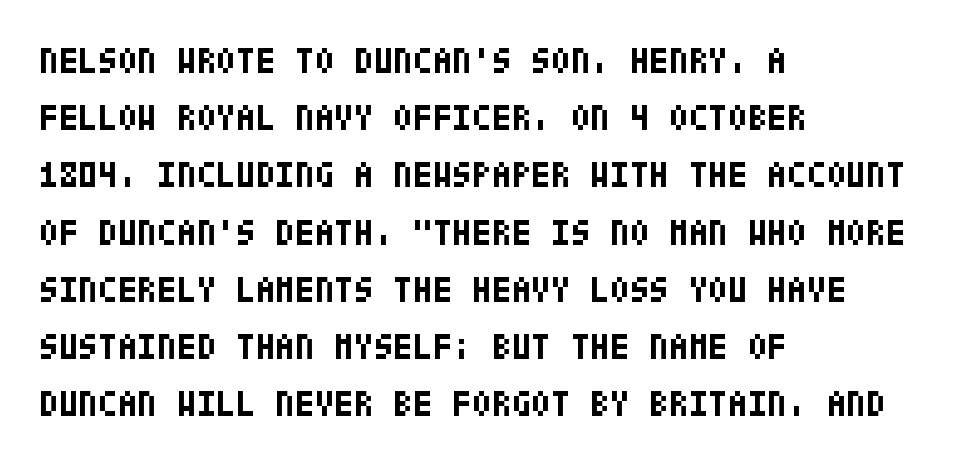
{"serif": "no", "italic": "no", "bold": "yes", "weight": "bold", "width": "condensed", "stroke_contrast": "low", "x_height": "large", "underline": "no", "align": "left", "line_spacing": "normal", "line_spacing_ratio": 1.59, "letter_spacing": "normal", "letter_spacing_em": 0.0, "glyph_px": 36}
